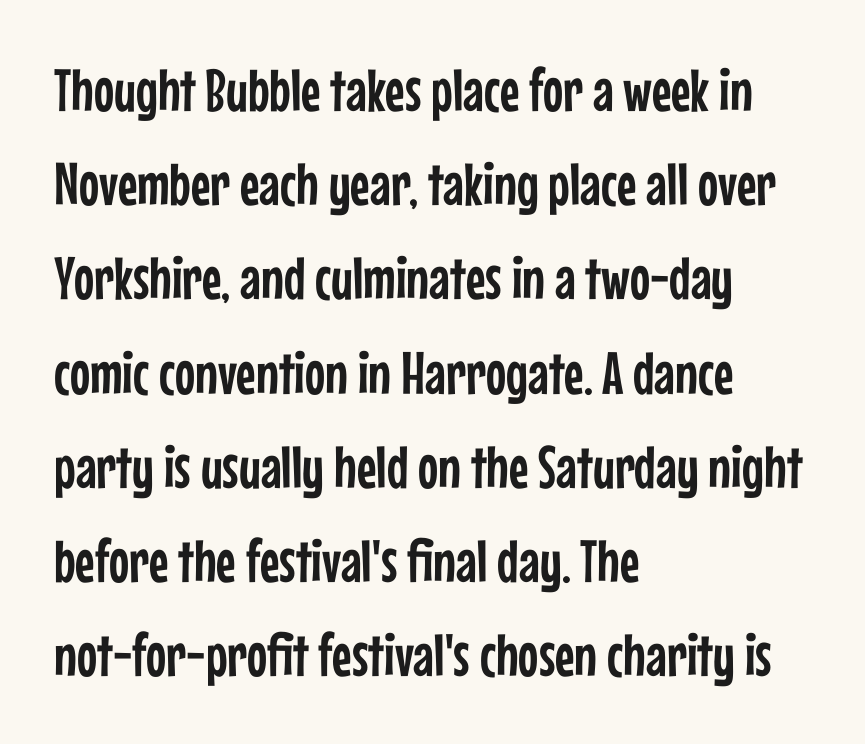
{"serif": "no", "italic": "no", "width": "condensed", "stroke_contrast": "low", "x_height": "medium", "monospaced": "no", "underline": "no", "align": "left", "line_spacing": "normal", "line_spacing_ratio": 1.57, "letter_spacing": "normal", "letter_spacing_em": 0.0, "glyph_px": 60}
